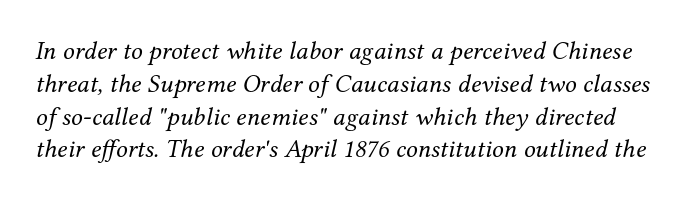
{"italic": "yes", "lean": "right", "slant_degrees": 12, "bold": "no", "underline": "no", "line_spacing": "normal", "line_spacing_ratio": 1.26, "letter_spacing": "normal", "letter_spacing_em": 0.0, "glyph_px": 26}
